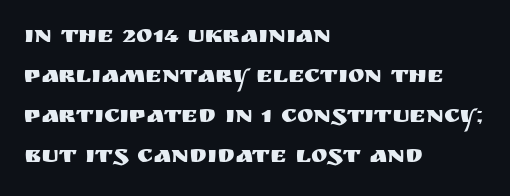
{"italic": "no", "underline": "no", "align": "left", "line_spacing": "normal", "line_spacing_ratio": 1.6, "letter_spacing": "normal", "letter_spacing_em": 0.0, "glyph_px": 25}
